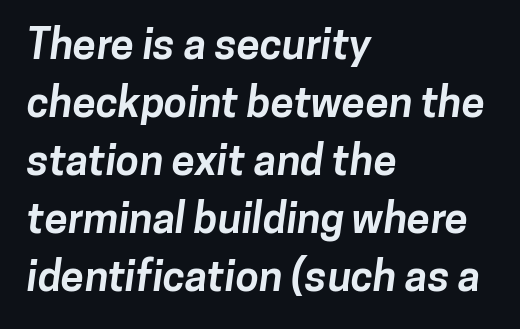
Q: Is the text bold? A: Yes.
Q: Is the typeface a serif or a sans-serif typeface? A: Sans-serif.
Q: Is the text underlined? A: No.
Q: How is the paragraph aligned? A: Left-aligned.
Q: Is the spacing between letters normal or unusually wide? A: Normal.
Q: Is the spacing between lines tight, normal or loose? A: Normal.
Q: Width (condensed, normal, or wide)? A: Normal.
Q: Stroke contrast? A: Low.
Q: x-height? A: Medium.
Q: Monospaced? A: No.
